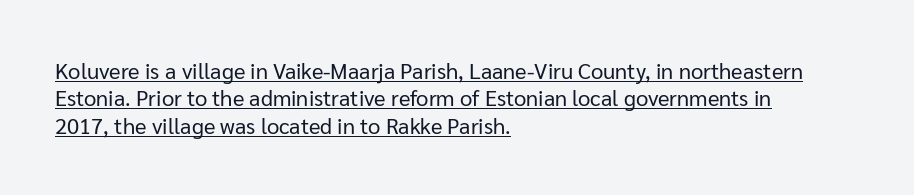
Stems here are at most as thick as an everyday book face. Posture: straight, roman, zero tilt. Observe the ordinary spacing: letters are neighbours, not strangers. In designer terms, the underline attribute is active on this setting. Left-aligned paragraph, ragged on the right.
